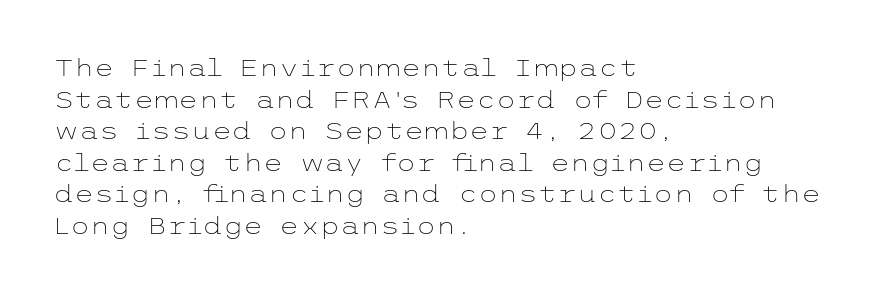
The strokes are not fattened; the text isn't bold. Beneath every word, the page is bare. Every row of glyphs begins at an identical x-position on the left. In terms of posture, this sample is upright.
